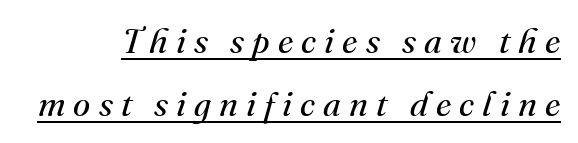
The image shows 35 px regular-weight serif type, italic (leaning right); set line spacing 1.79x, unusually wide letter spacing (+0.23 em), underlined; medium stroke contrast and a small x-height.
